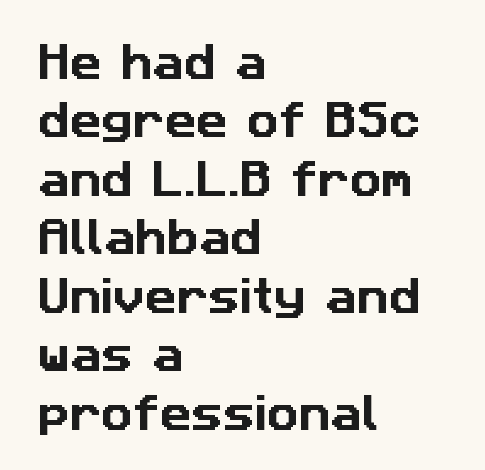
The image shows 39 px sans-serif type; set left-aligned, normal line spacing (1.5x), normal letter spacing, not underlined; low stroke contrast and a medium x-height.
